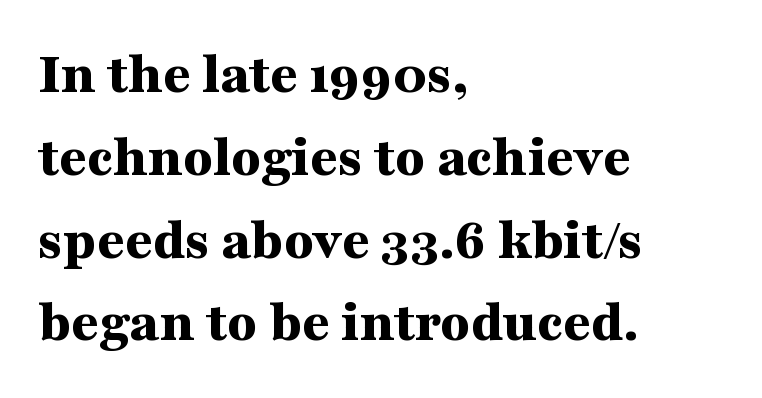
Q: Is the text bold? A: Yes.
Q: Is the text italic (slanted)? A: No, it is upright.
Q: Is the typeface a serif or a sans-serif typeface? A: Serif.
Q: Is the text underlined? A: No.
Q: How is the paragraph aligned? A: Left-aligned.
Q: Is the spacing between letters normal or unusually wide? A: Normal.
Q: Is the spacing between lines tight, normal or loose? A: Normal.
Q: Width (condensed, normal, or wide)? A: Wide.
Q: Stroke contrast? A: Medium.
Q: x-height? A: Medium.
Q: Monospaced? A: No.
